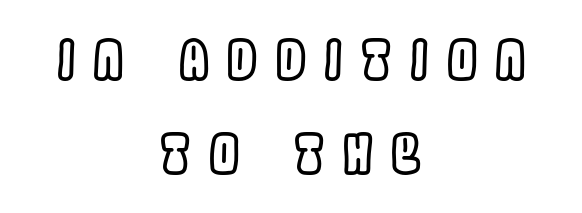
{"italic": "no", "width": "condensed", "x_height": "large", "monospaced": "no", "underline": "no", "align": "center", "line_spacing_ratio": 1.74, "letter_spacing": "wide", "letter_spacing_em": 0.34, "glyph_px": 54}
